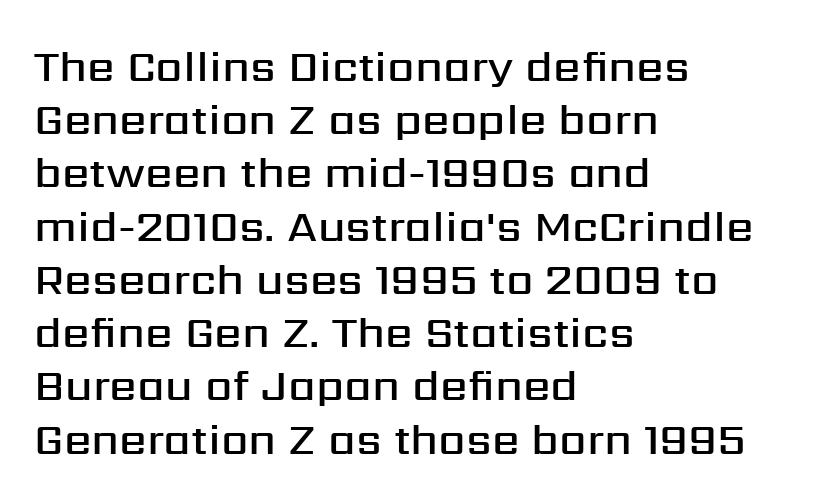
{"serif": "no", "italic": "no", "bold": "semi", "weight": "semibold", "width": "normal", "stroke_contrast": "medium", "x_height": "medium", "monospaced": "no", "underline": "no", "align": "left", "line_spacing_ratio": 1.21, "letter_spacing": "normal", "letter_spacing_em": 0.0, "glyph_px": 44}
